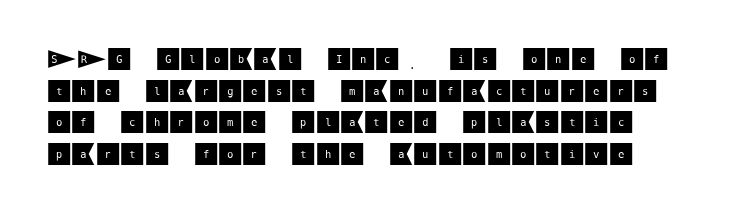
{"italic": "no", "underline": "no", "align": "left", "line_spacing": "normal", "line_spacing_ratio": 1.27, "letter_spacing": "normal", "letter_spacing_em": 0.0, "glyph_px": 25}
